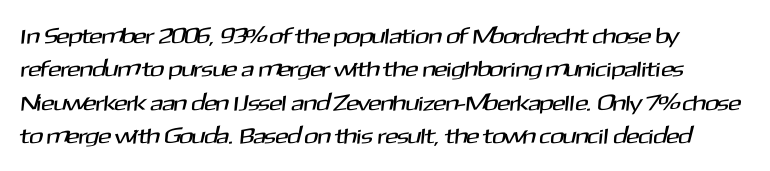
Q: Is the text underlined? A: No.
Q: Is the spacing between letters normal or unusually wide? A: Normal.
Q: Is the spacing between lines tight, normal or loose? A: Normal.
